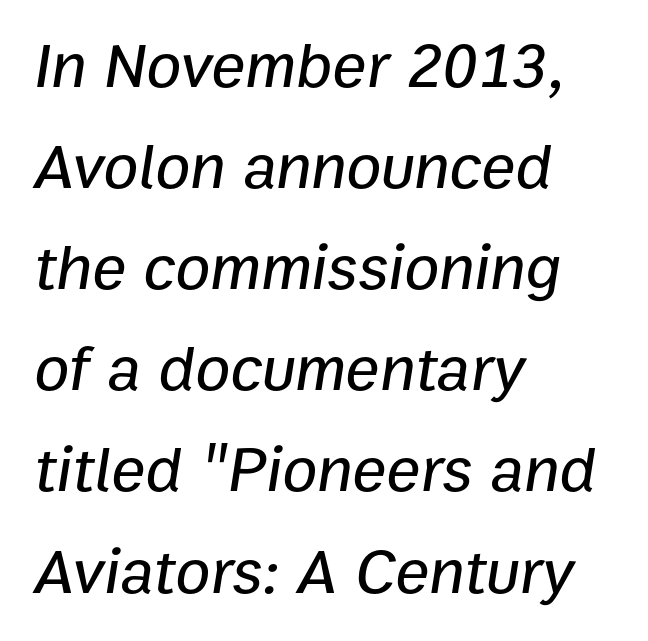
Spacing verdict: proportional, widths tailored to each character. Spacing between characters is what you'd get straight out of the box. The gap between lines stays unmarked. Every row of glyphs begins at an identical x-position on the left. An italicized treatment has been applied to the whole sample. Honestly, the row spacing looks completely unremarkable.
